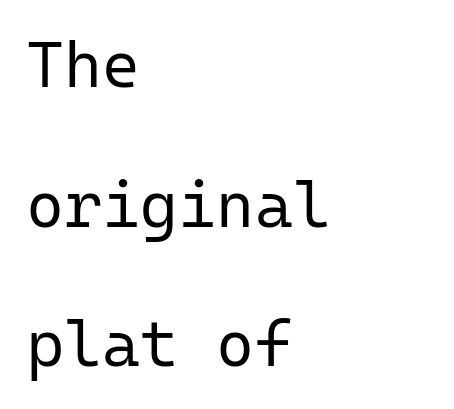
Teacher's note: observe the even left margin — that is flush-left alignment. Think of a typewriter: that constant character pitch is what you see here. Grotesque or geometric, the face here clearly has no serifs. The strip under each line holds only bare page. Standard letterfit; no display-style spreading of the glyphs.
